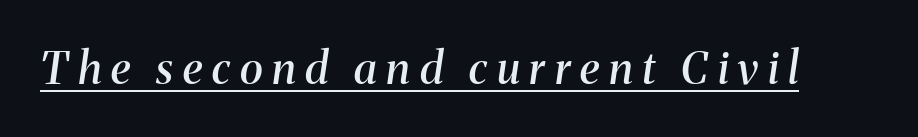
Q: Is the text bold? A: Semi-bold.
Q: Is the text italic (slanted)? A: Yes, it leans right by about 8 degrees.
Q: Is the typeface a serif or a sans-serif typeface? A: Serif.
Q: Is the text underlined? A: Yes.
Q: Is the spacing between letters normal or unusually wide? A: Unusually wide.
Q: Width (condensed, normal, or wide)? A: Normal.
Q: Stroke contrast? A: Medium.
Q: x-height? A: Medium.
Q: Monospaced? A: No.
